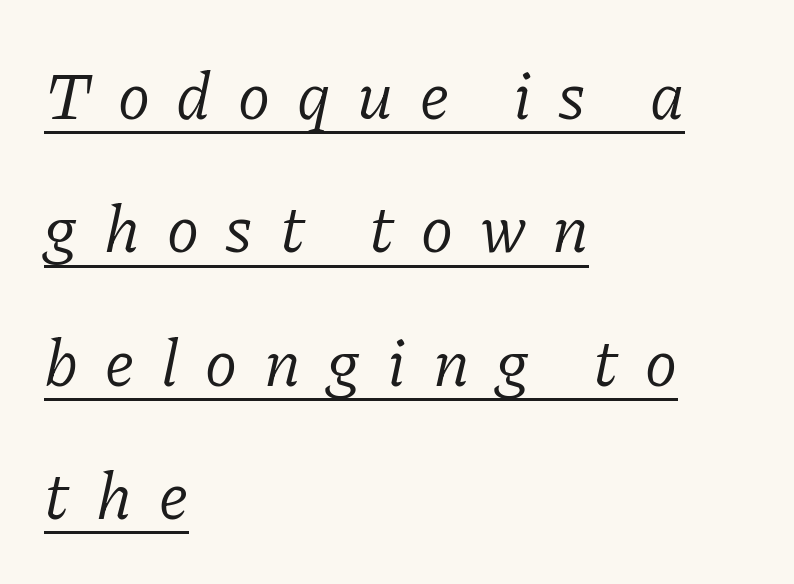
You can see a thin bar hugging the bottom of the glyphs. Reading down the block, your eye returns to a fixed left position each line. Looks like regular typesetting: each glyph gets only the width it needs. Would a proofreader flag this as italicized? Yes.
